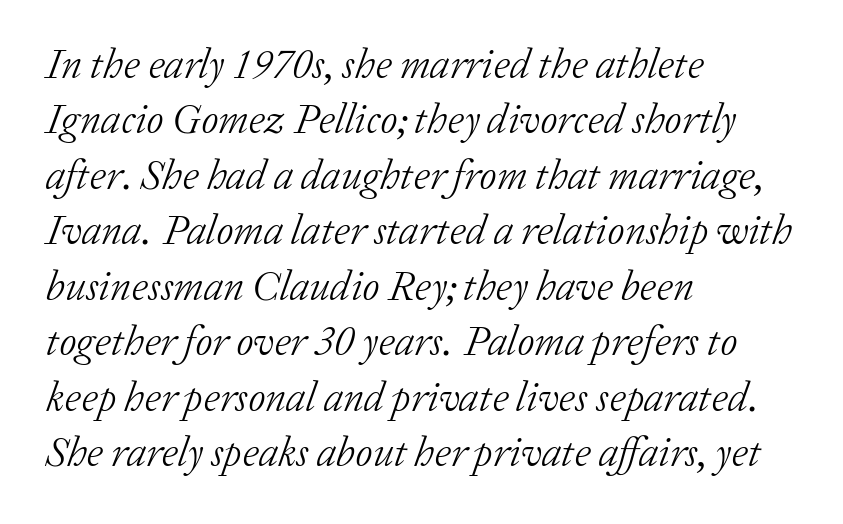
{"serif": "yes", "italic": "yes", "lean": "right", "slant_degrees": 20, "bold": "no", "weight": "light", "width": "normal", "stroke_contrast": "low", "x_height": "medium", "monospaced": "no", "underline": "no", "align": "left", "line_spacing": "normal", "line_spacing_ratio": 1.32, "letter_spacing": "normal", "letter_spacing_em": 0.0, "glyph_px": 42}
